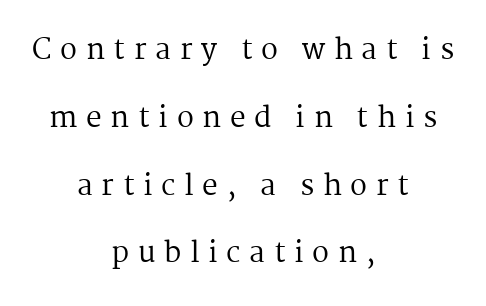
Each line is balanced around a shared central axis. If you measured baseline to baseline, you'd find a long distance. The tracking jumps out immediately: characters are airy and widely separated. Note the varied advance widths — an 'i' is clearly narrower than an 'm'. Stroke thickness stays within the range of a standard reading face or lighter.
